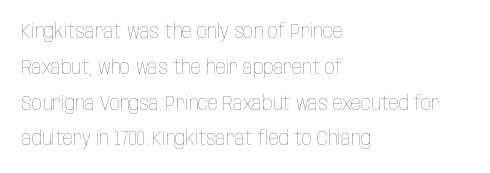
Q: Is the text bold? A: No.
Q: Is the text italic (slanted)? A: No, it is upright.
Q: Is the text underlined? A: No.
Q: How is the paragraph aligned? A: Left-aligned.
Q: Is the spacing between letters normal or unusually wide? A: Normal.
